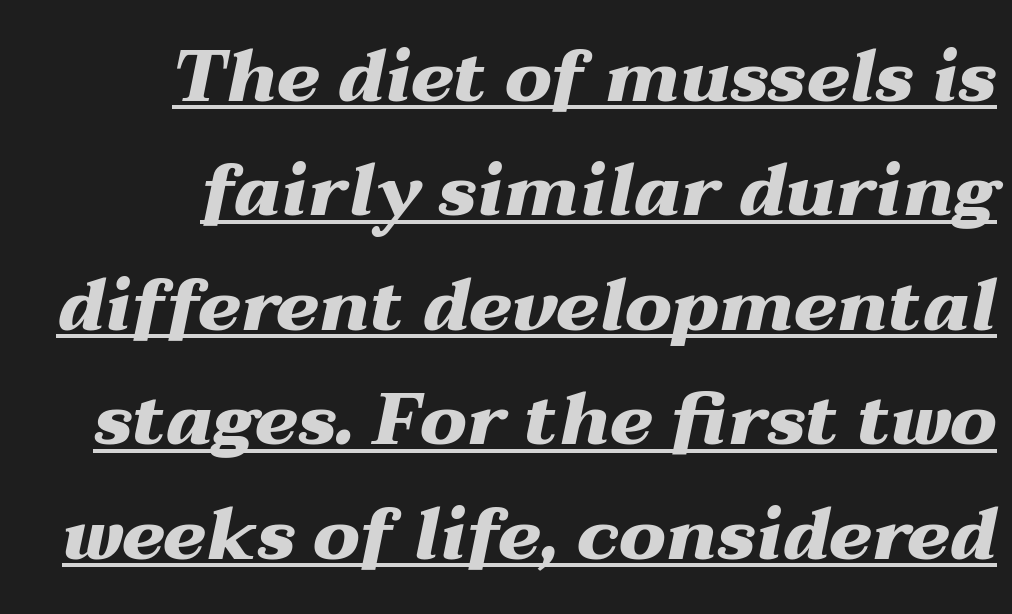
Q: Is the text bold? A: Yes.
Q: Is the text italic (slanted)? A: Yes, it leans right by about 12 degrees.
Q: Is the text underlined? A: Yes.
Q: How is the paragraph aligned? A: Right-aligned.
Q: Is the spacing between letters normal or unusually wide? A: Normal.
Q: Is the spacing between lines tight, normal or loose? A: Normal.
Q: Width (condensed, normal, or wide)? A: Wide.
Q: Stroke contrast? A: Medium.
Q: x-height? A: Medium.
Q: Monospaced? A: No.
